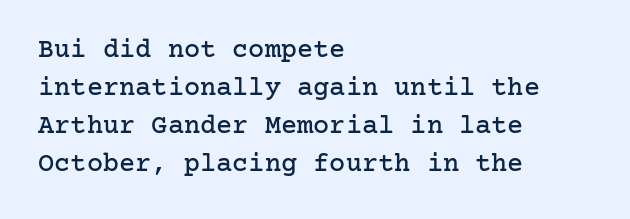
Q: Is the text italic (slanted)? A: No, it is upright.
Q: Is the text underlined? A: No.
Q: How is the paragraph aligned? A: Left-aligned.
Q: Is the spacing between letters normal or unusually wide? A: Normal.
Q: Is the spacing between lines tight, normal or loose? A: Normal.
